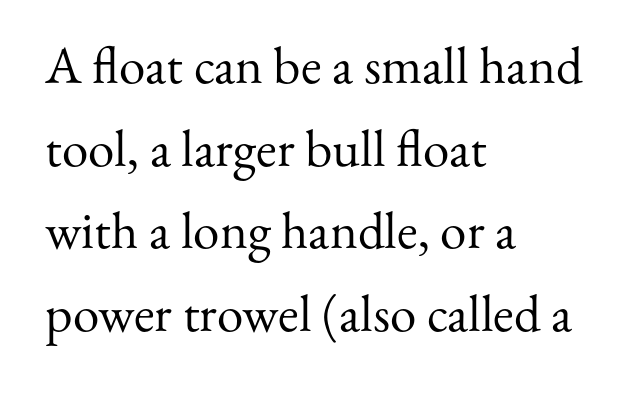
{"serif": "yes", "italic": "no", "bold": "no", "weight": "regular", "width": "normal", "stroke_contrast": "medium", "x_height": "small", "monospaced": "no", "underline": "no", "align": "left", "line_spacing": "normal", "line_spacing_ratio": 1.56, "letter_spacing": "normal", "letter_spacing_em": 0.0, "glyph_px": 53}
